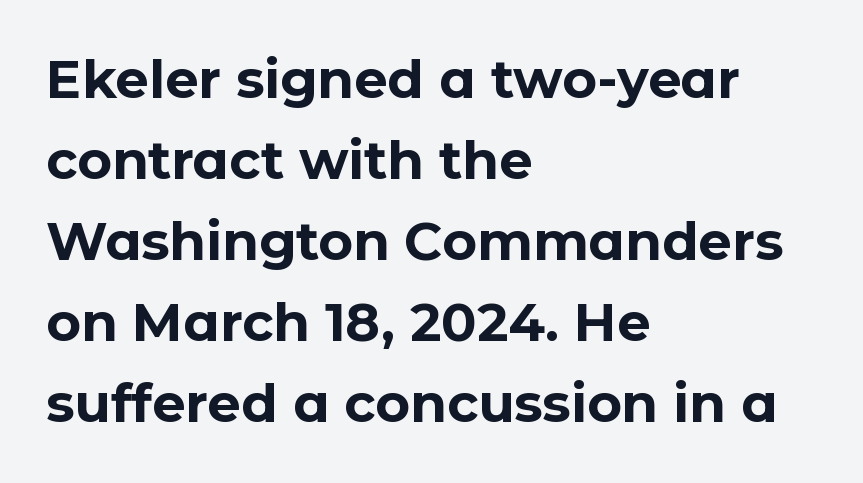
Q: Is the text bold? A: Yes.
Q: Is the text italic (slanted)? A: No, it is upright.
Q: Is the typeface a serif or a sans-serif typeface? A: Sans-serif.
Q: Is the text underlined? A: No.
Q: How is the paragraph aligned? A: Left-aligned.
Q: Is the spacing between letters normal or unusually wide? A: Normal.
Q: Is the spacing between lines tight, normal or loose? A: Normal.
Q: Width (condensed, normal, or wide)? A: Normal.
Q: Stroke contrast? A: Low.
Q: x-height? A: Medium.
Q: Monospaced? A: No.
